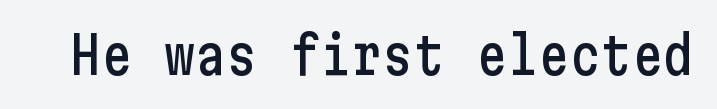
Typographically, this falls in the sans-serif category. Underlining? Definitely not there. Style check: upright. Default kerning and tracking; the words read as compact shapes.
